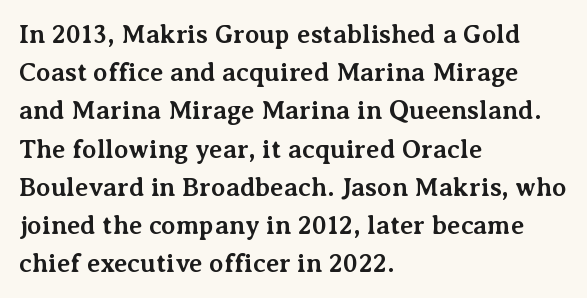
Q: Is the text bold? A: Yes.
Q: Is the text italic (slanted)? A: No, it is upright.
Q: Is the text underlined? A: No.
Q: How is the paragraph aligned? A: Left-aligned.
Q: Is the spacing between letters normal or unusually wide? A: Normal.
Q: Is the spacing between lines tight, normal or loose? A: Normal.
